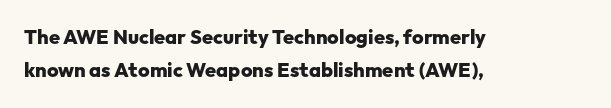
Q: Is the text bold? A: Yes.
Q: Is the text italic (slanted)? A: No, it is upright.
Q: Is the text underlined? A: No.
Q: How is the paragraph aligned? A: Left-aligned.
Q: Is the spacing between letters normal or unusually wide? A: Normal.
Q: Is the spacing between lines tight, normal or loose? A: Normal.
